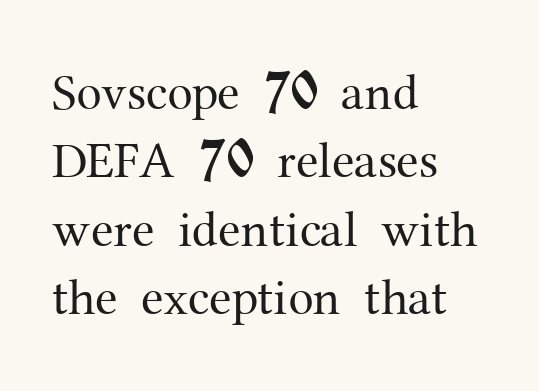
The image shows 51 px regular-weight serif type, upright; set left-aligned, normal line spacing (1.34x), normal letter spacing, not underlined; medium stroke contrast and a medium x-height.
